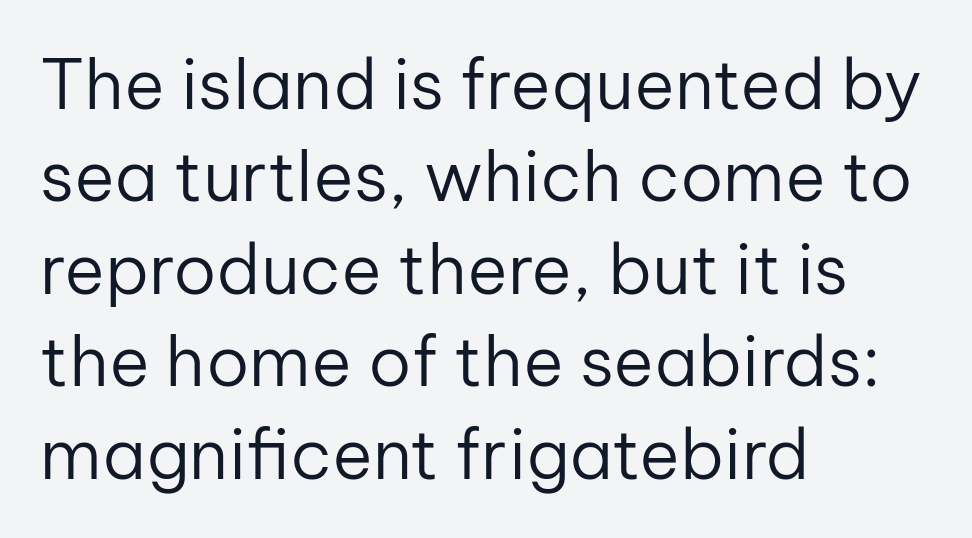
The image shows 69 px regular-weight sans-serif type, upright; set left-aligned, normal line spacing (1.34x), normal letter spacing, not underlined; low stroke contrast and a medium x-height.
